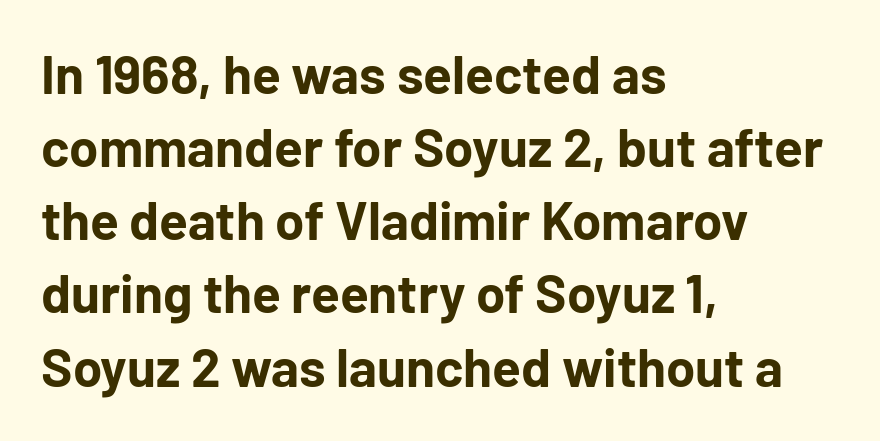
The leading is moderate, giving the passage an even texture. The passage is arranged the way most books set body copy — flush left. Any mark beneath the type? The region is blank. This sample uses an upright cut, with every glyph sitting square on the baseline. The type is set solid horizontally, with unmodified tracking. Varying glyph widths throughout — classic text-font behaviour.
